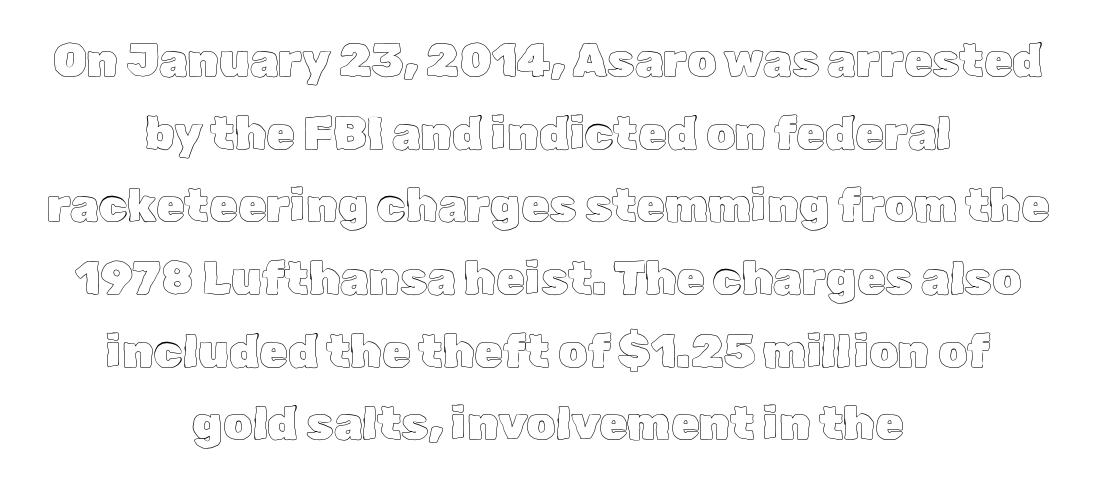
Q: Is the text italic (slanted)? A: No, it is upright.
Q: Is the text underlined? A: No.
Q: How is the paragraph aligned? A: Centered.
Q: Is the spacing between letters normal or unusually wide? A: Normal.
Q: Is the spacing between lines tight, normal or loose? A: Normal.
Q: Width (condensed, normal, or wide)? A: Normal.
Q: x-height? A: Medium.
Q: Monospaced? A: No.
